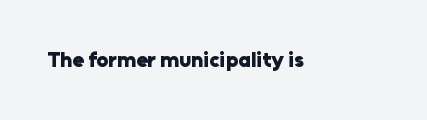
The image shows 21 px bold type, upright; set normal letter spacing, not underlined.
